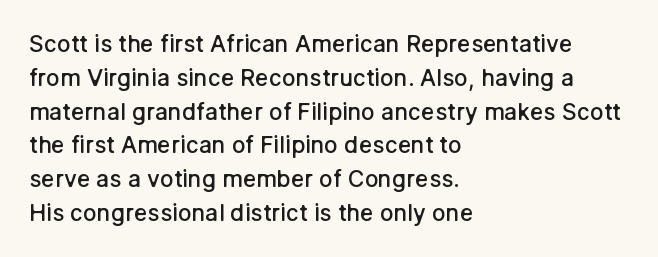
Q: Is the text bold? A: Semi-bold.
Q: Is the text italic (slanted)? A: No, it is upright.
Q: Is the text underlined? A: No.
Q: How is the paragraph aligned? A: Left-aligned.
Q: Is the spacing between letters normal or unusually wide? A: Normal.
Q: Is the spacing between lines tight, normal or loose? A: Normal.
